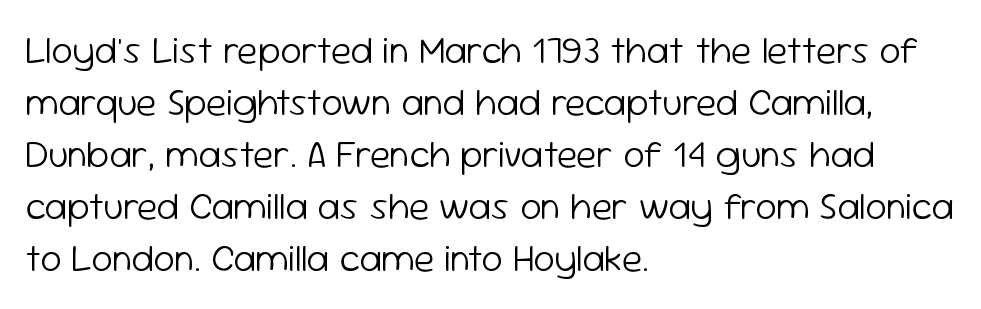
The image shows 38 px light sans-serif type, upright; set left-aligned, normal line spacing (1.37x), normal letter spacing, not underlined; low stroke contrast and a medium x-height.
